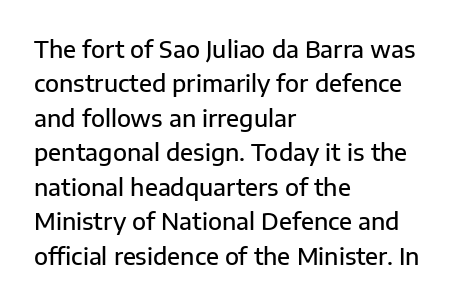
The image shows 23 px text type, upright; set left-aligned, normal line spacing (1.5x), normal letter spacing, not underlined.
